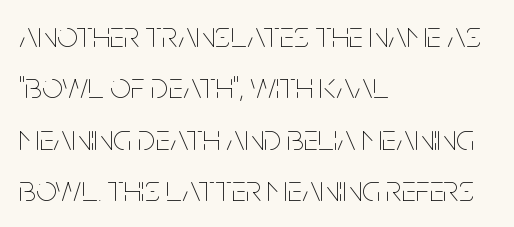
{"italic": "no", "bold": "no", "weight": "thin", "width": "condensed", "stroke_contrast": "low", "x_height": "large", "monospaced": "no", "underline": "no", "align": "left", "line_spacing": "normal", "line_spacing_ratio": 1.39, "letter_spacing": "normal", "letter_spacing_em": 0.0, "glyph_px": 37}
